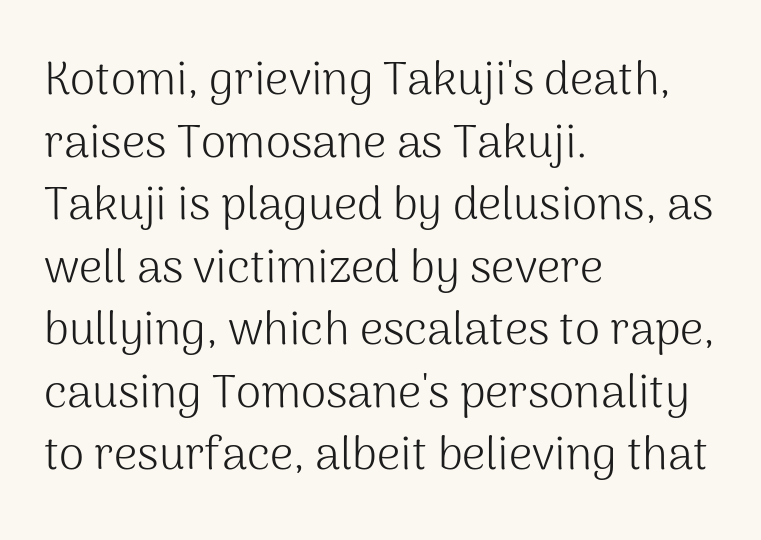
The image shows 46 px light sans-serif type, upright; set left-aligned, normal line spacing (1.36x), normal letter spacing, not underlined; medium stroke contrast and a medium x-height.
